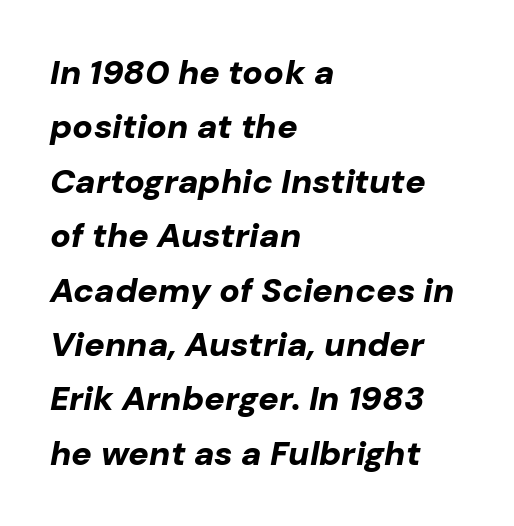
The image shows 34 px bold type, italic (leaning right); set left-aligned, normal line spacing (1.6x), normal letter spacing, not underlined; low stroke contrast and a medium x-height.
